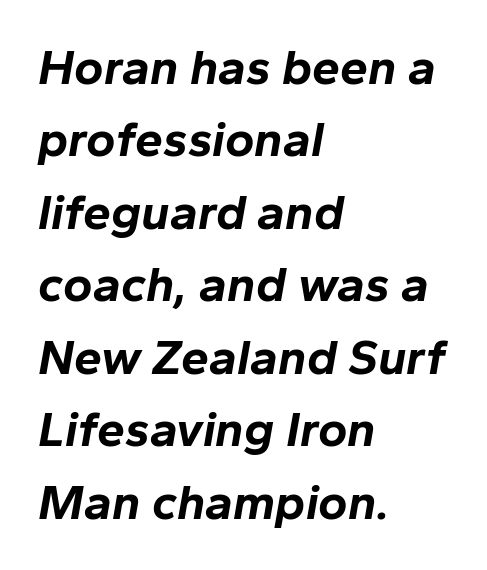
Words float on clear page, feet unadorned. This is heavy type, rendered in bold. The font's italic variant was chosen for this text. The lines are quadded left.
